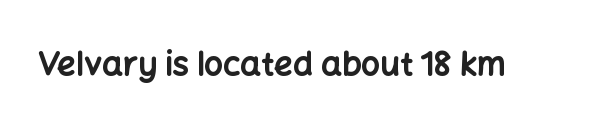
{"serif": "no", "italic": "no", "bold": "yes", "weight": "bold", "width": "normal", "stroke_contrast": "low", "x_height": "medium", "monospaced": "no", "underline": "no", "letter_spacing": "normal", "letter_spacing_em": 0.0, "glyph_px": 33}
